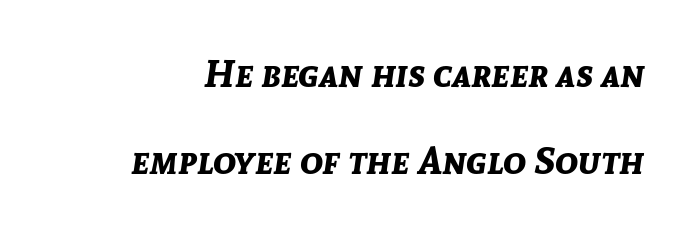
Q: Is the text bold? A: Yes.
Q: Is the text italic (slanted)? A: Yes, it leans right by about 8 degrees.
Q: Is the text underlined? A: No.
Q: Is the spacing between letters normal or unusually wide? A: Normal.
Q: Is the spacing between lines tight, normal or loose? A: Loose.
Q: Width (condensed, normal, or wide)? A: Normal.
Q: Stroke contrast? A: Low.
Q: x-height? A: Medium.
Q: Monospaced? A: No.
